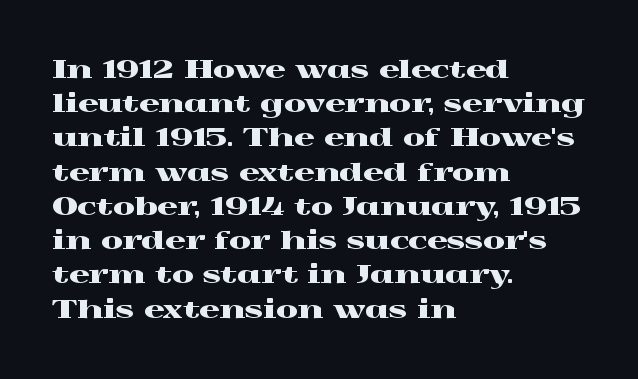
Q: Is the text italic (slanted)? A: No, it is upright.
Q: Is the text underlined? A: No.
Q: How is the paragraph aligned? A: Left-aligned.
Q: Is the spacing between letters normal or unusually wide? A: Normal.
Q: Is the spacing between lines tight, normal or loose? A: Normal.
